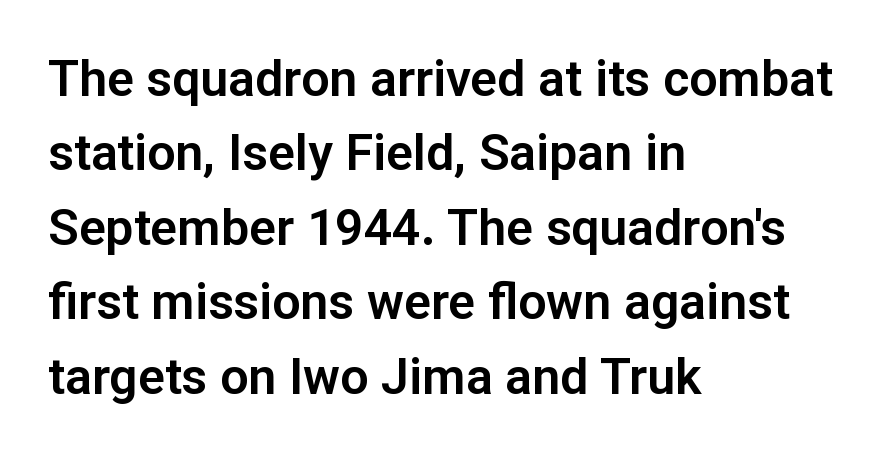
Leading matches the norm, producing a regular column. Layout note: lines flush left. This is roman type, the default non-slanted kind. Beneath every word, the page is bare.
